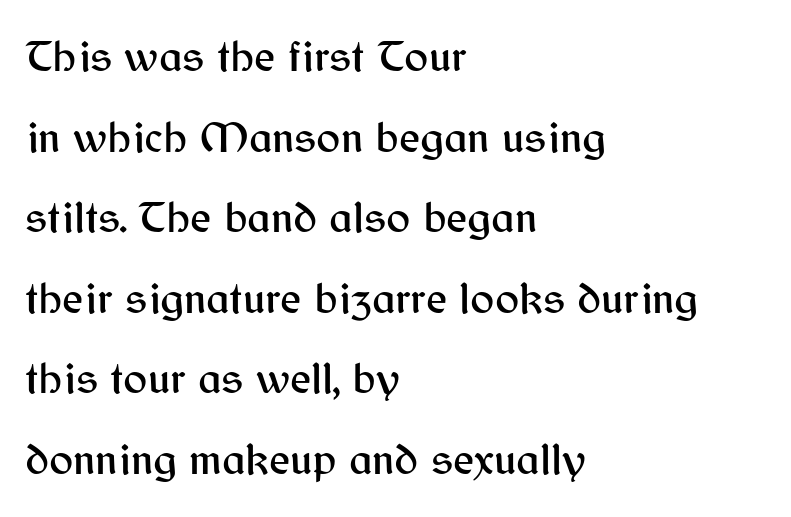
The lettering holds an erect, upright posture throughout. Serifs: no, the terminals of the letterforms are clean. Check the space under the baseline: it is left empty. These lines are rendered in a variable-pitch font. The rendering anchors every line to the left-hand side. The letters sit at their default tracking, neither squeezed nor spread.
